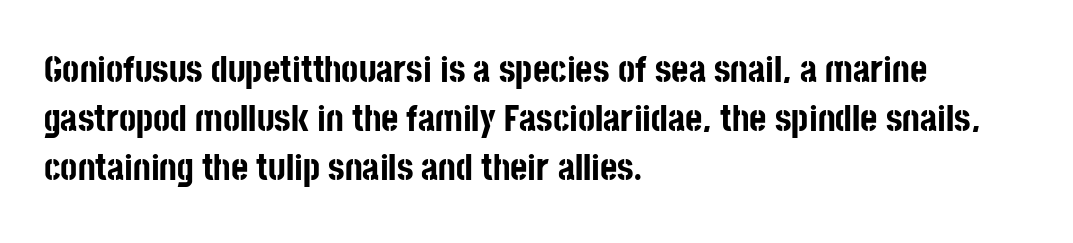
{"serif": "no", "italic": "no", "bold": "yes", "weight": "bold", "width": "condensed", "stroke_contrast": "low", "x_height": "large", "monospaced": "no", "underline": "no", "align": "left", "line_spacing": "normal", "line_spacing_ratio": 1.33, "letter_spacing": "normal", "letter_spacing_em": 0.0, "glyph_px": 37}
